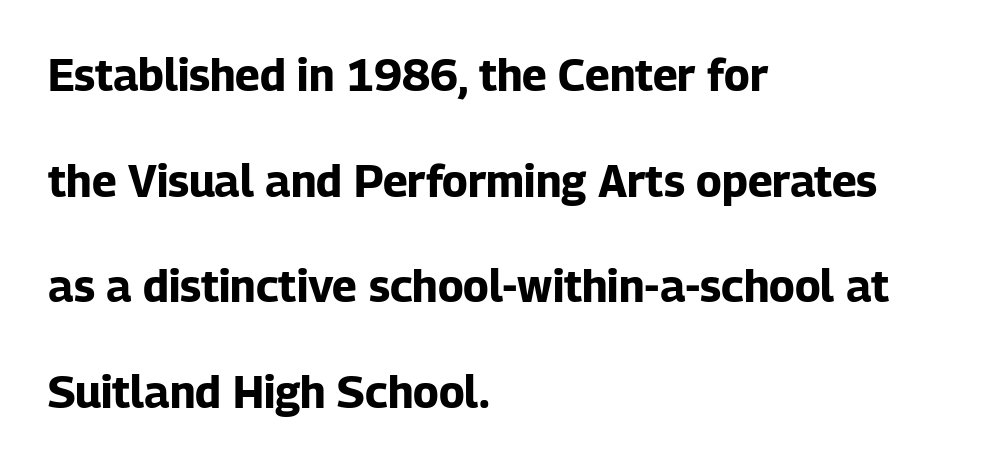
Q: Is the text bold? A: Yes.
Q: Is the text italic (slanted)? A: No, it is upright.
Q: Is the typeface a serif or a sans-serif typeface? A: Sans-serif.
Q: Is the text underlined? A: No.
Q: How is the paragraph aligned? A: Left-aligned.
Q: Is the spacing between letters normal or unusually wide? A: Normal.
Q: Is the spacing between lines tight, normal or loose? A: Loose.
Q: Width (condensed, normal, or wide)? A: Normal.
Q: Stroke contrast? A: Low.
Q: x-height? A: Medium.
Q: Monospaced? A: No.
